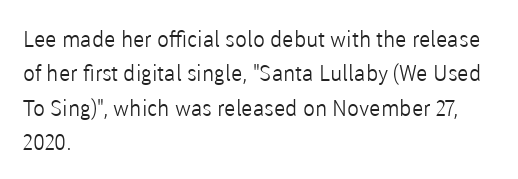
The image shows 22 px text type, upright; set left-aligned, normal line spacing (1.56x), normal letter spacing, not underlined.
